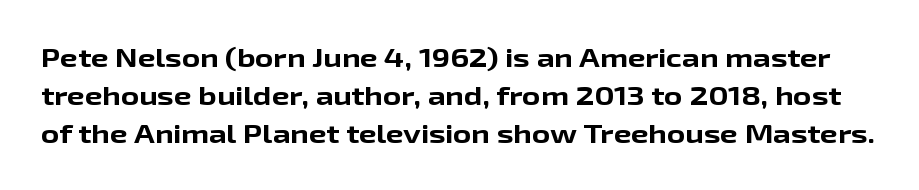
The image shows 25 px bold type, upright; set normal line spacing (1.53x), normal letter spacing, not underlined.
